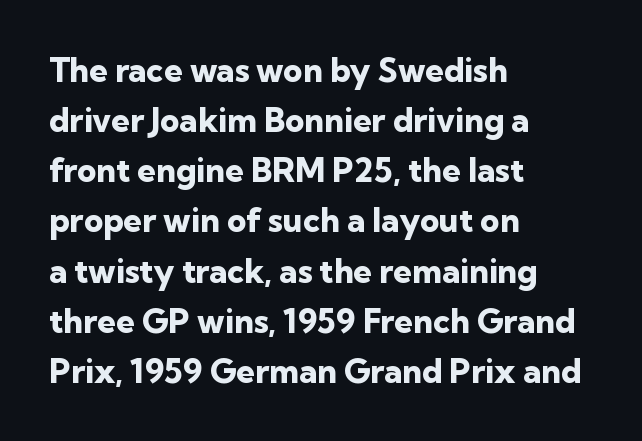
Underline: absent. Every stem runs plumb, perpendicular to the baseline. One-word summary of the alignment: left. Is this a fixed-width face? No — the glyphs have proportional, varying widths. Caption: bold face, heavy strokes.
